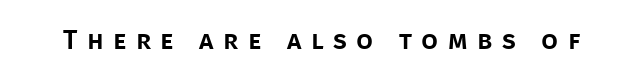
Q: Is the text italic (slanted)? A: No, it is upright.
Q: Is the text underlined? A: No.
Q: Is the spacing between letters normal or unusually wide? A: Unusually wide.
